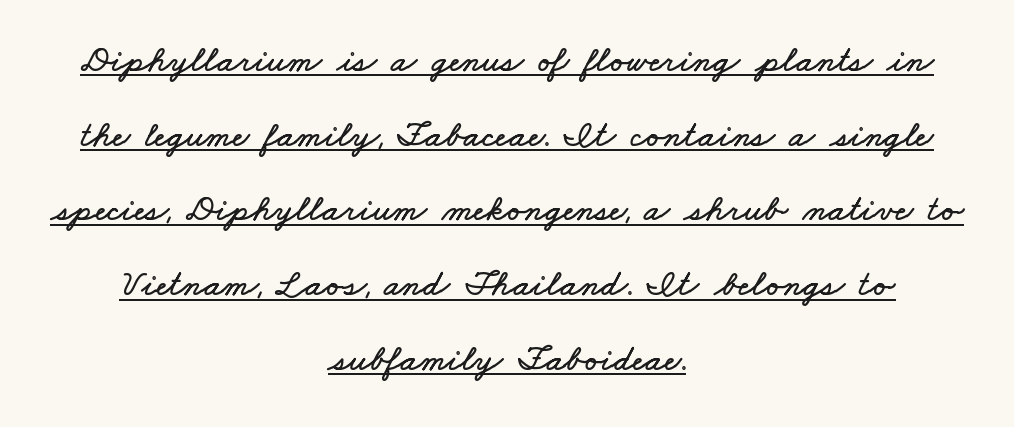
The typesetter chose a symmetrical, centered arrangement here. Tracking here is standard; glyphs follow each other at the usual distance. Compared with typical paragraphs, the rows here are farther apart. Here the designer chose a conventional face with non-uniform glyph widths.
